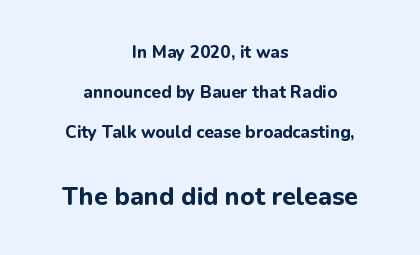
Notice how the stems are strictly vertical — no italics here. Typesetter's note — lower block bumped up in size, upper block left smaller. Check the space under the baseline: it is left empty. The rendering positions every line midway between the sides. How are the letters spaced? Ordinarily, with no added tracking.
